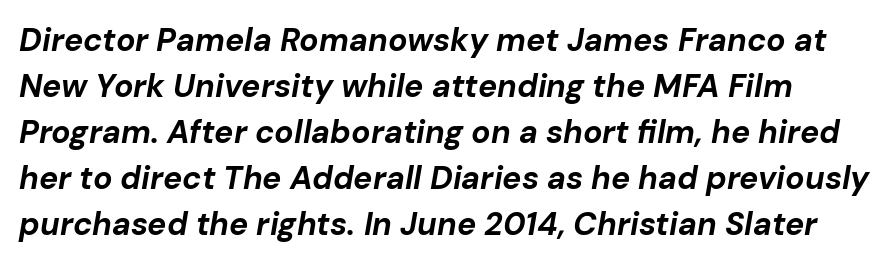
{"italic": "yes", "lean": "right", "slant_degrees": 10, "bold": "yes", "weight": "bold", "width": "normal", "stroke_contrast": "low", "x_height": "medium", "monospaced": "no", "underline": "no", "line_spacing": "normal", "line_spacing_ratio": 1.44, "letter_spacing": "normal", "letter_spacing_em": 0.0, "glyph_px": 32}
